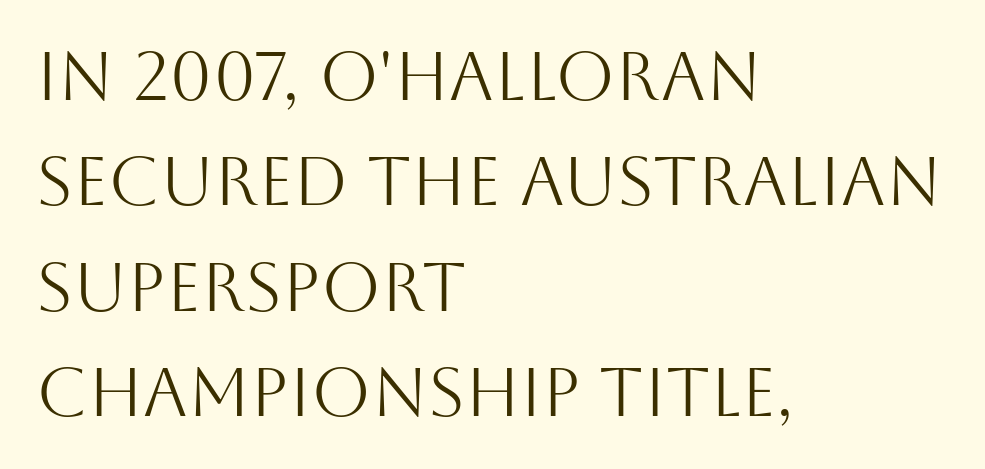
Compared with typical body copy, the letter spacing here is the same. Alignment: flush left. The weight would be labelled regular, book, light, or lighter still. Vertical spacing — default. The strip under each line holds only bare page. The rendering uses natural spacing where letterforms have individual widths.
